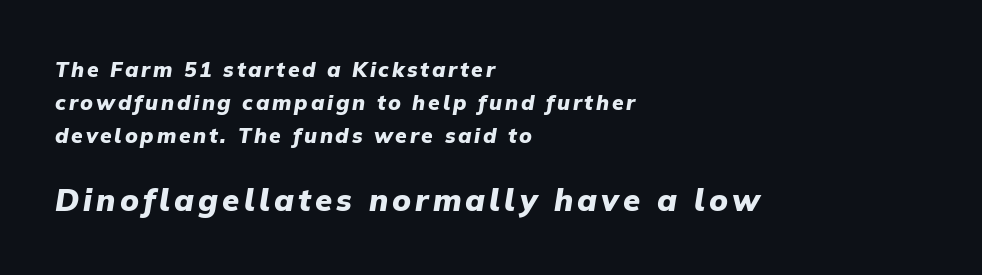
Q: Is the text bold? A: Yes.
Q: Is the text italic (slanted)? A: Yes, it leans right by about 9 degrees.
Q: Is the text underlined? A: No.
Q: How is the paragraph aligned? A: Left-aligned.
Q: Is the spacing between lines tight, normal or loose? A: Normal.
Q: Which block of text is set in a larger size, the first (top) or the second (bottom)? A: The second (bottom) one.
Q: Width (condensed, normal, or wide)? A: Normal.
Q: Stroke contrast? A: Low.
Q: x-height? A: Medium.
Q: Monospaced? A: No.
